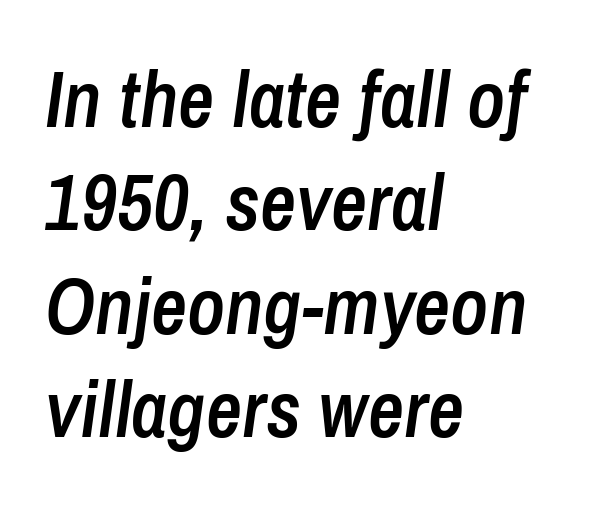
{"italic": "yes", "lean": "right", "slant_degrees": 8, "bold": "semi", "weight": "semibold", "width": "condensed", "stroke_contrast": "low", "x_height": "medium", "monospaced": "no", "underline": "no", "align": "left", "line_spacing": "normal", "line_spacing_ratio": 1.31, "letter_spacing": "normal", "letter_spacing_em": 0.0, "glyph_px": 79}
